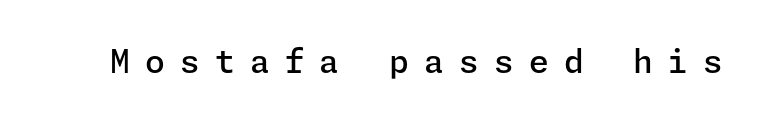
These lines are composed in type without serifs. Semibold letterforms, between regular and bold. Characters remain perfectly vertical along every line. Does extra space separate the letters? Yes, quite a lot of it. Letters rest on an invisible, unmarked baseline.
